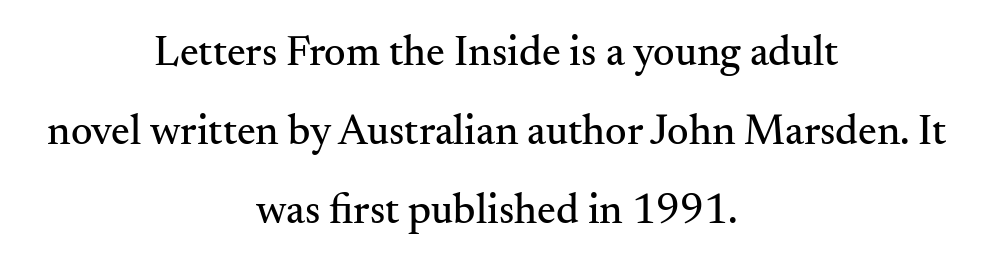
Each letter keeps its own natural width here, so spacing adapts to shape. Is there any slant? The stems are plumb. Spacing between characters is what you'd get straight out of the box. Each letter's strokes conclude with small projecting serifs. Anything drawn beneath the words? Only blank space.
